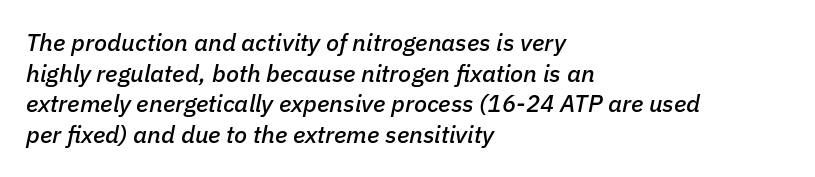
Q: Is the text italic (slanted)? A: Yes, it leans right by about 11 degrees.
Q: Is the text underlined? A: No.
Q: How is the paragraph aligned? A: Left-aligned.
Q: Is the spacing between letters normal or unusually wide? A: Normal.
Q: Is the spacing between lines tight, normal or loose? A: Normal.
